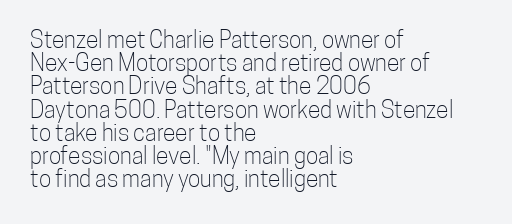
The font's upright variant was chosen for this text. Glance below the letters and you will spot only blank space. You could call the tracking neutral — neither tight nor loose. One glance says dense: line gaps are narrower than usual. No chunkiness to these letters — they're not bold. Which margin do the lines hug? The left one — the right edge is uneven.
